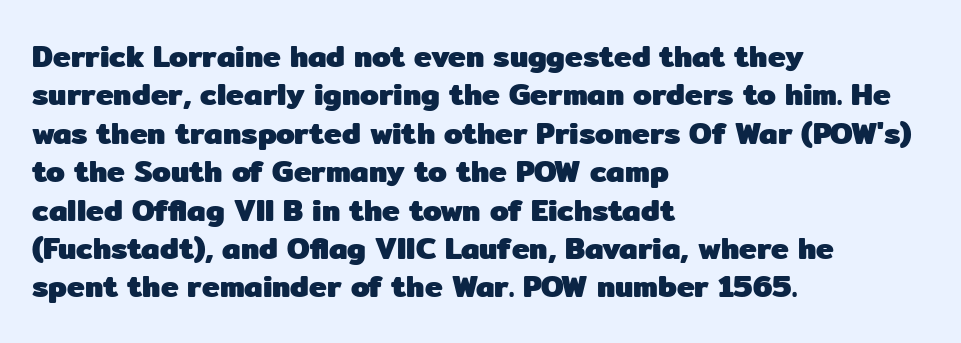
Q: Is the text bold? A: Yes.
Q: Is the text italic (slanted)? A: No, it is upright.
Q: Is the typeface a serif or a sans-serif typeface? A: Sans-serif.
Q: Is the text underlined? A: No.
Q: How is the paragraph aligned? A: Left-aligned.
Q: Is the spacing between letters normal or unusually wide? A: Normal.
Q: Is the spacing between lines tight, normal or loose? A: Normal.
Q: Width (condensed, normal, or wide)? A: Normal.
Q: Stroke contrast? A: Low.
Q: x-height? A: Medium.
Q: Monospaced? A: No.
